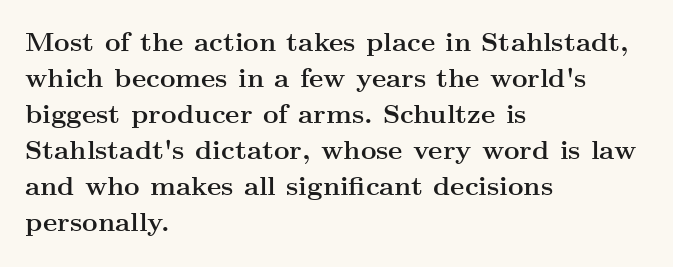
The image shows 27 px bold type, upright; set left-aligned, normal line spacing (1.33x), normal letter spacing, not underlined.
